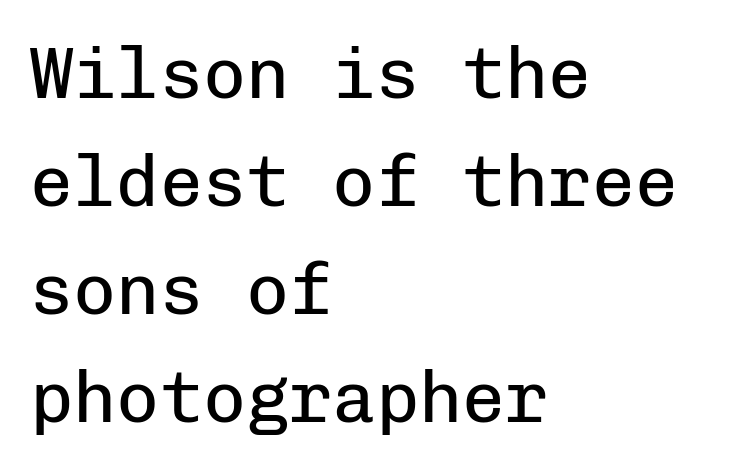
{"serif": "no", "italic": "no", "bold": "no", "weight": "regular", "width": "normal", "stroke_contrast": "low", "x_height": "medium", "monospaced": "yes", "underline": "no", "align": "left", "line_spacing": "normal", "line_spacing_ratio": 1.5, "letter_spacing": "normal", "letter_spacing_em": 0.0, "glyph_px": 72}
